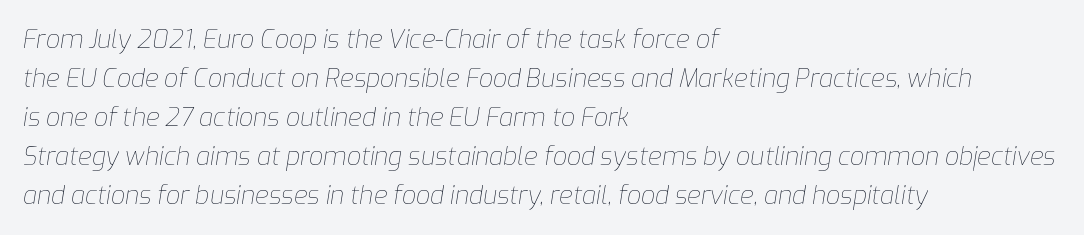
{"italic": "yes", "lean": "right", "slant_degrees": 9, "bold": "no", "underline": "no", "align": "left", "line_spacing": "normal", "line_spacing_ratio": 1.56, "letter_spacing": "normal", "letter_spacing_em": 0.0, "glyph_px": 25}
